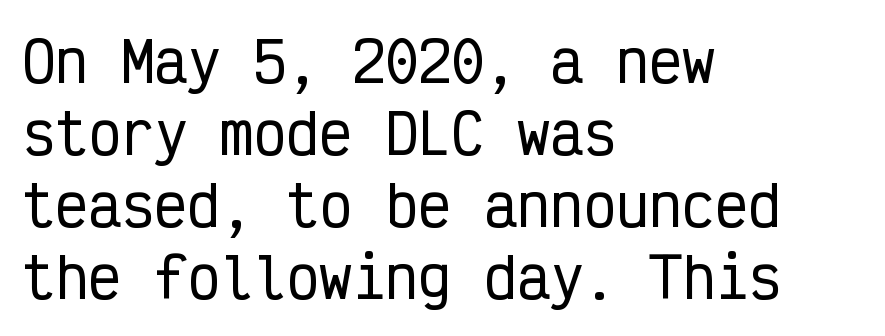
The lines are quadded left. Type style note: lacks serifs. Underline: absent. The tracking reads as untouched default to a designer's eye. The typography opts for an upright posture over an oblique one.
